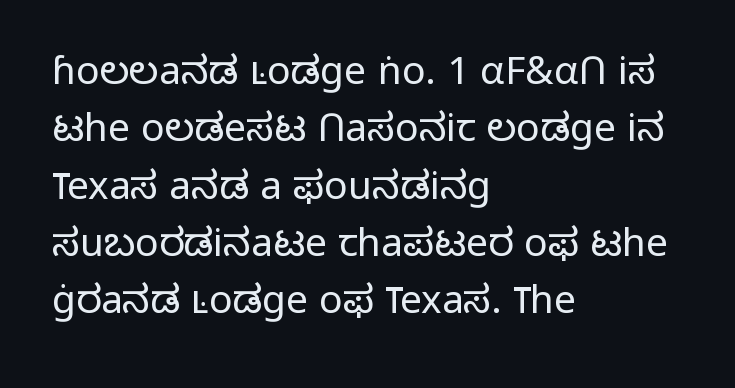
{"serif": "no", "italic": "no", "bold": "no", "weight": "light", "width": "normal", "stroke_contrast": "low", "x_height": "medium", "monospaced": "no", "underline": "no", "align": "left", "line_spacing": "normal", "line_spacing_ratio": 1.47, "letter_spacing": "normal", "letter_spacing_em": 0.0, "glyph_px": 39}
